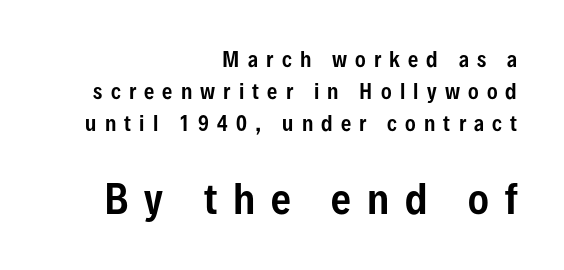
The image shows 39 px condensed sans-serif type, upright; set right-aligned, normal line spacing (1.61x), unusually wide letter spacing (+0.41 em), not underlined; the second (bottom) block is 1.95x larger; low stroke contrast and a medium x-height.
